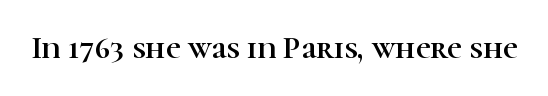
Q: Is the text italic (slanted)? A: No, it is upright.
Q: Is the typeface a serif or a sans-serif typeface? A: Serif.
Q: Is the text underlined? A: No.
Q: Is the spacing between letters normal or unusually wide? A: Normal.
Q: Width (condensed, normal, or wide)? A: Normal.
Q: Stroke contrast? A: High.
Q: x-height? A: Medium.
Q: Monospaced? A: No.
